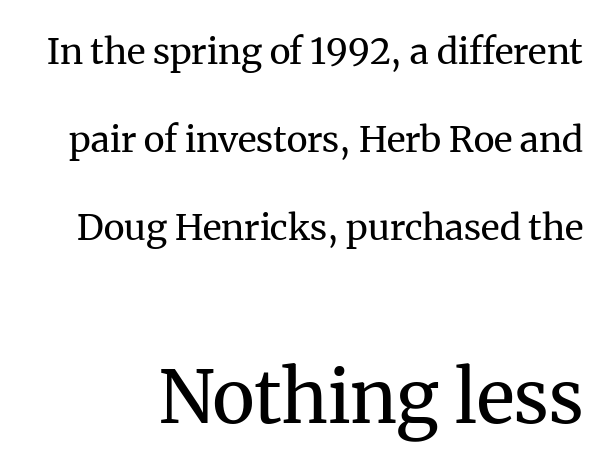
The face used here is seriffed, in the tradition of book romans. Inter-character spacing is left at the font's built-in metrics. Scale increases going downward across the two blocks. These lines were composed using upright roman letters. The weight would be labelled regular, book, light, or lighter still. Varying glyph widths throughout — classic text-font behaviour.
